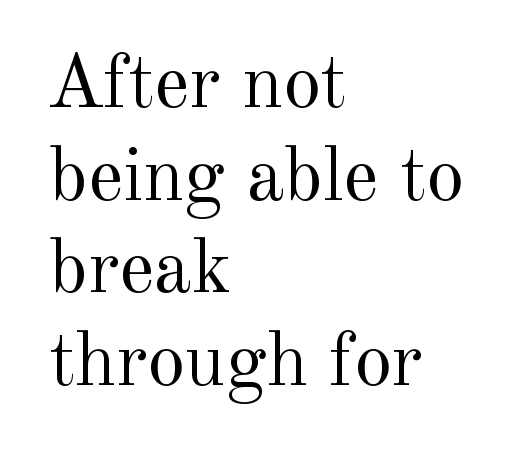
{"serif": "yes", "italic": "no", "bold": "no", "weight": "regular", "width": "normal", "x_height": "small", "monospaced": "no", "underline": "no", "align": "left", "line_spacing_ratio": 1.22, "letter_spacing": "normal", "letter_spacing_em": 0.0, "glyph_px": 76}
